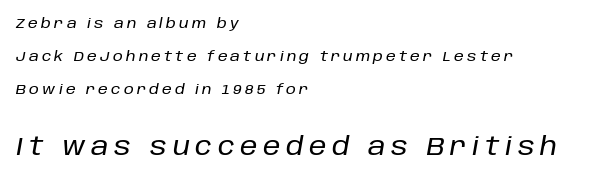
You can tell it's italic because the verticals aren't actually vertical. How would I describe the line gaps? Wide and relaxed. The paragraph has a hard left edge and a soft right edge. This layout puts the modest block above and the oversized block below. Descender tails drop into unmarked territory.
